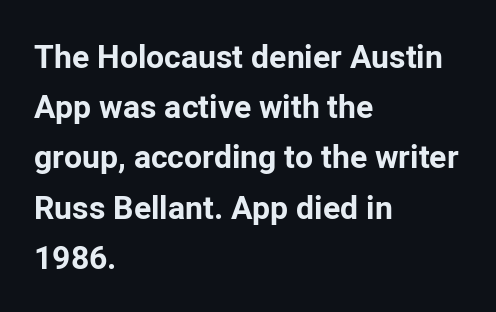
The image shows 32 px bold sans-serif type, upright; set left-aligned, normal line spacing (1.57x), normal letter spacing, not underlined; low stroke contrast and a medium x-height.
